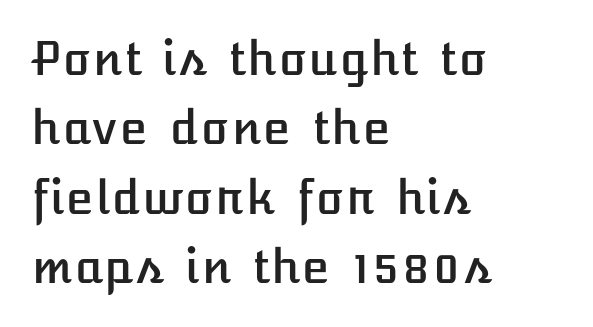
Regarding leading, the lines here are spaced in the standard way. The face used here is rendered with its standard letterfit. The zone under the glyphs is completely vacant. The type sits square on the baseline with zero lean. The lines in this sample share a left origin and differ only in where they stop.
